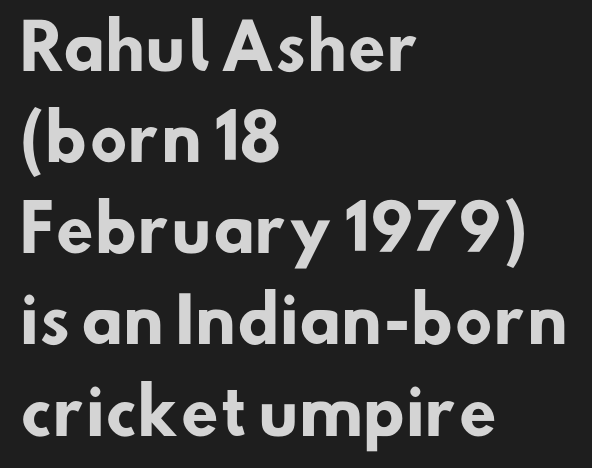
The face used here is rendered with its standard letterfit. Check under the words: just untouched page. This sample has the flowing, uneven cadence of proportional lettering. Every letter is thick-stroked: bold, no question. The text block is weighted toward the left margin, trailing off unevenly rightward. Successive baselines arrive at the customary interval.
